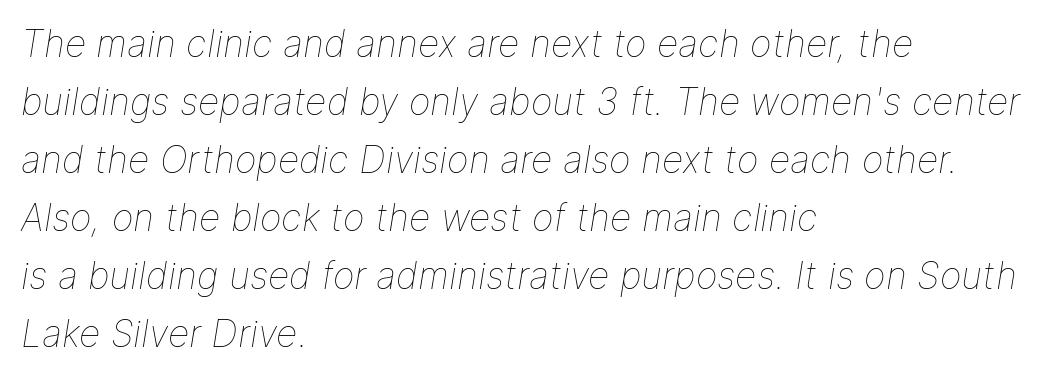
The rendering uses natural spacing where letterforms have individual widths. These lines keep a tight, regular rhythm from letter to letter. Any mark beneath the type? The region is blank. Is there much room between lines? A standard amount, neither cramped nor airy.
